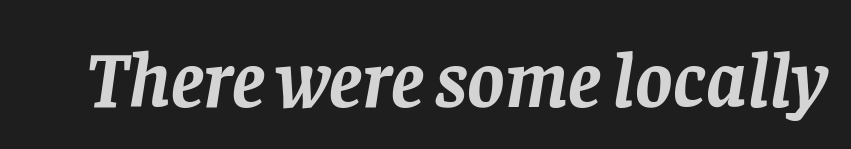
The image shows 79 px semibold serif type, italic (leaning right); set normal letter spacing, not underlined; low stroke contrast and a large x-height.
